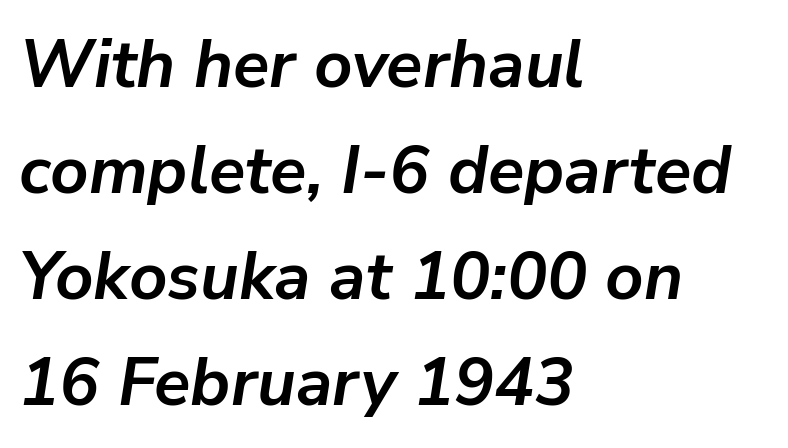
{"italic": "yes", "lean": "right", "slant_degrees": 9, "bold": "yes", "weight": "semibold", "width": "normal", "stroke_contrast": "low", "x_height": "medium", "monospaced": "no", "underline": "no", "align": "left", "line_spacing": "normal", "line_spacing_ratio": 1.58, "letter_spacing": "normal", "letter_spacing_em": 0.0, "glyph_px": 67}
